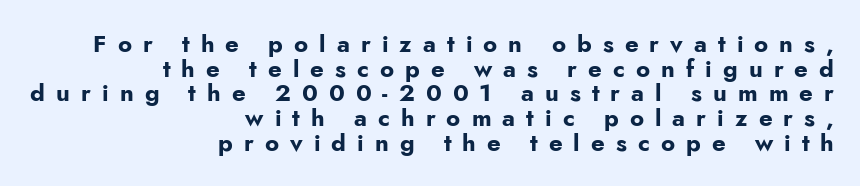
The image shows 24 px bold type, upright; set right-aligned, tight line spacing (1.03x), unusually wide letter spacing (+0.46 em), not underlined.
